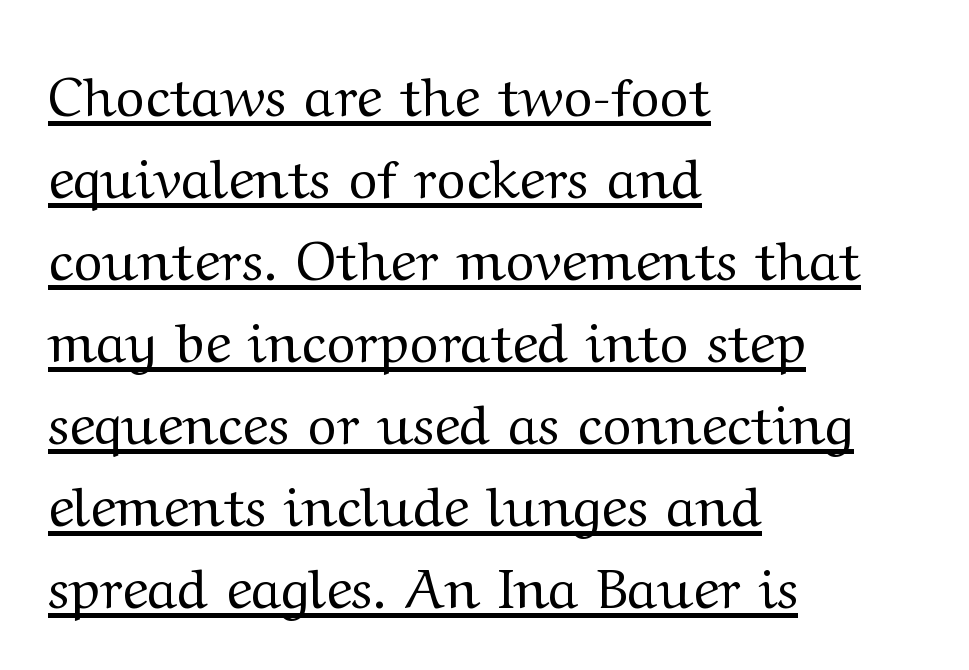
Q: Is the text bold? A: No.
Q: Is the text italic (slanted)? A: No, it is upright.
Q: Is the typeface a serif or a sans-serif typeface? A: Serif.
Q: Is the text underlined? A: Yes.
Q: How is the paragraph aligned? A: Left-aligned.
Q: Is the spacing between letters normal or unusually wide? A: Normal.
Q: Is the spacing between lines tight, normal or loose? A: Normal.
Q: Width (condensed, normal, or wide)? A: Wide.
Q: Stroke contrast? A: Medium.
Q: x-height? A: Medium.
Q: Monospaced? A: No.
